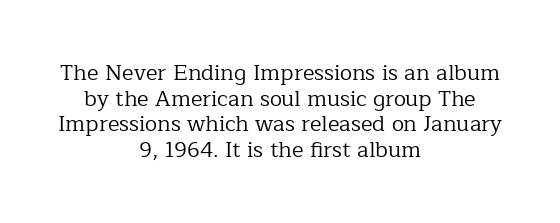
The foot of each line stays bare and open. Ordinary non-slanted type is in use. Caption: multi-line text, centered on the measure. Look at the tracking — it's just the regular setting, nothing added. Each stroke keeps to a modest, everyday thickness or less.
